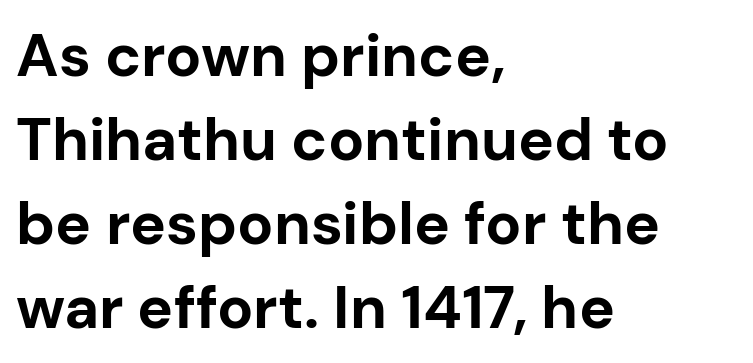
{"serif": "no", "italic": "no", "bold": "yes", "weight": "bold", "width": "normal", "stroke_contrast": "low", "x_height": "medium", "monospaced": "no", "underline": "no", "align": "left", "line_spacing": "normal", "line_spacing_ratio": 1.4, "letter_spacing": "normal", "letter_spacing_em": 0.0, "glyph_px": 60}
